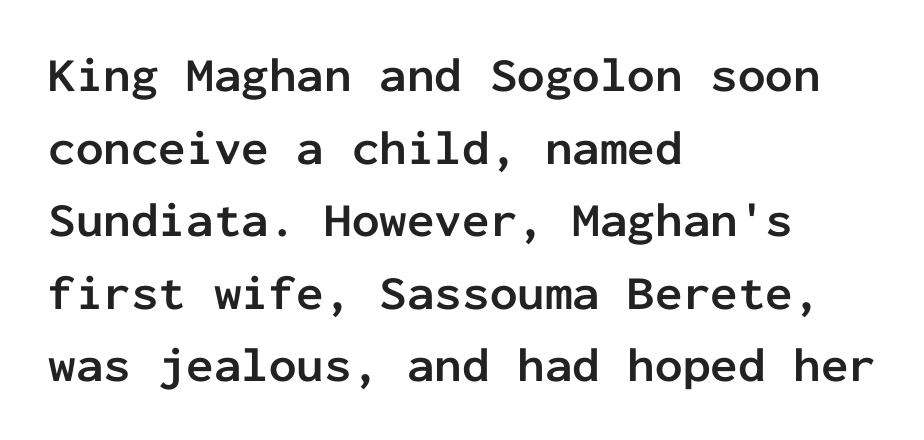
Teacher's note: observe the even left margin — that is flush-left alignment. The face used here is monospaced, like something from a code editor. A typesetter would label this face a sans. Regular leading. The space directly below the letters is spotless. Set as a true bold cut, around the 700 mark.
